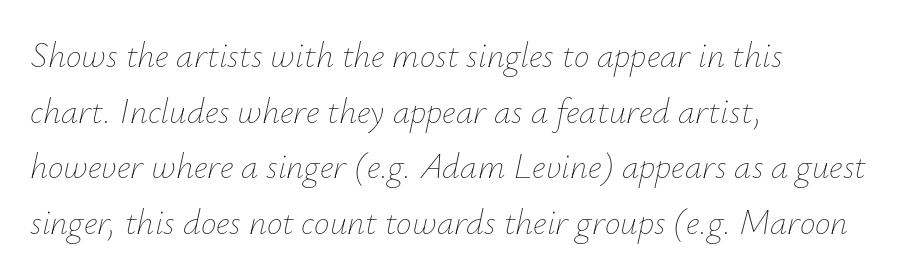
Yep, that's italic — everything's leaning. Compared with a typical body face, this is equally light or lighter still. A typesetter would call this zero additional tracking. This rendering features lettering with no underline. The face used here is proportionally spaced, like ordinary book or web type.
